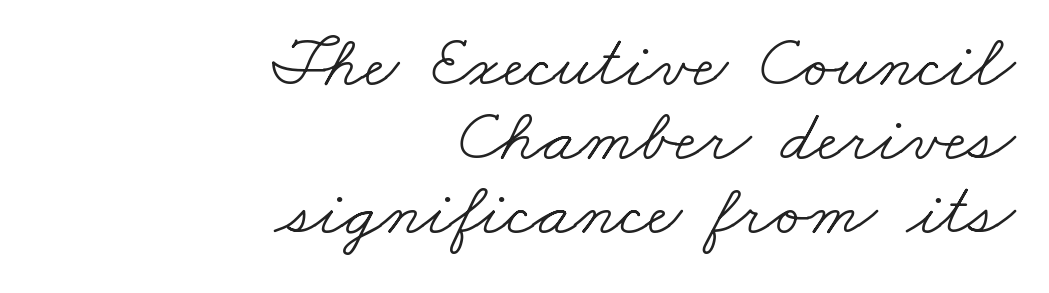
Q: Is the text bold? A: No.
Q: Is the typeface a serif or a sans-serif typeface? A: Serif.
Q: Is the text underlined? A: No.
Q: How is the paragraph aligned? A: Right-aligned.
Q: Is the spacing between letters normal or unusually wide? A: Normal.
Q: Is the spacing between lines tight, normal or loose? A: Tight.
Q: Width (condensed, normal, or wide)? A: Wide.
Q: Stroke contrast? A: Low.
Q: x-height? A: Small.
Q: Monospaced? A: No.
